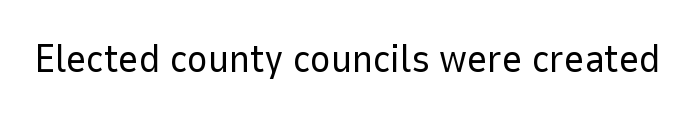
The image shows 39 px regular-weight sans-serif type, upright; set normal letter spacing, not underlined; low stroke contrast and a medium x-height.
